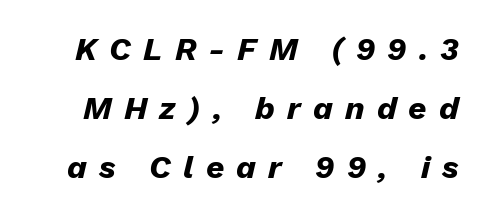
{"italic": "yes", "lean": "right", "slant_degrees": 13, "bold": "yes", "weight": "heavy", "width": "normal", "stroke_contrast": "low", "x_height": "medium", "monospaced": "no", "underline": "no", "line_spacing_ratio": 1.85, "letter_spacing": "wide", "letter_spacing_em": 0.38, "glyph_px": 32}
